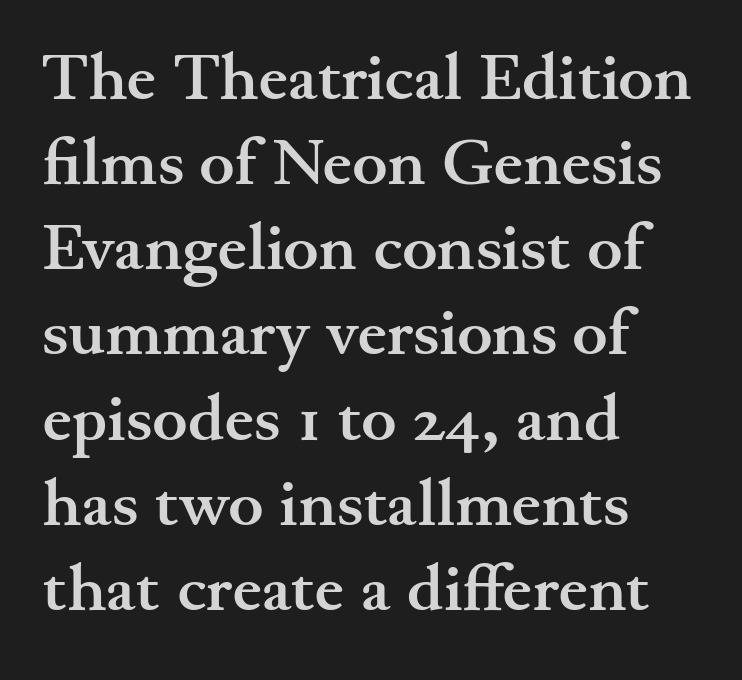
The image shows 66 px semibold, wide serif type, upright; set left-aligned, normal line spacing (1.29x), normal letter spacing, not underlined; medium stroke contrast and a small x-height.
